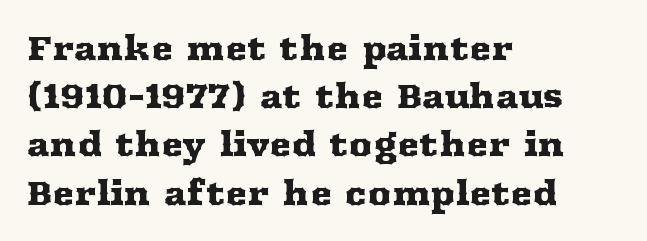
Q: Is the text italic (slanted)? A: No, it is upright.
Q: Is the typeface a serif or a sans-serif typeface? A: Serif.
Q: Is the text underlined? A: No.
Q: How is the paragraph aligned? A: Left-aligned.
Q: Is the spacing between letters normal or unusually wide? A: Normal.
Q: Is the spacing between lines tight, normal or loose? A: Normal.
Q: Width (condensed, normal, or wide)? A: Wide.
Q: Stroke contrast? A: Medium.
Q: x-height? A: Medium.
Q: Monospaced? A: No.
